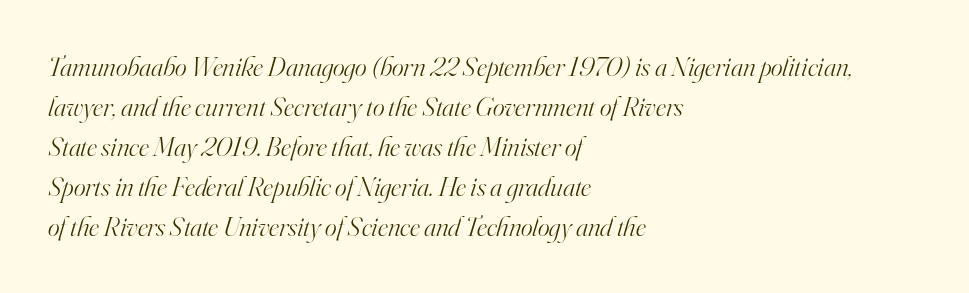
{"serif": "yes", "italic": "yes", "lean": "right", "slant_degrees": 16, "bold": "no", "weight": "light", "width": "normal", "stroke_contrast": "high", "x_height": "small", "monospaced": "no", "underline": "no", "align": "left", "line_spacing": "normal", "line_spacing_ratio": 1.43, "letter_spacing": "normal", "letter_spacing_em": 0.0, "glyph_px": 28}
